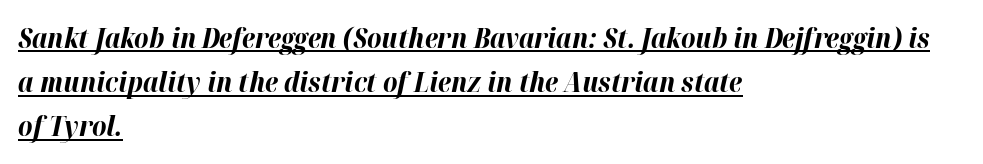
Is there much room between lines? A standard amount, neither cramped nor airy. In terms of weight, the rendering is a true, heavy bold. Do the characters align in a grid? No, the font is proportional. The ragged edge is on the right, which tells us the setting is flush left. The face used here is rendered with its standard letterfit.
